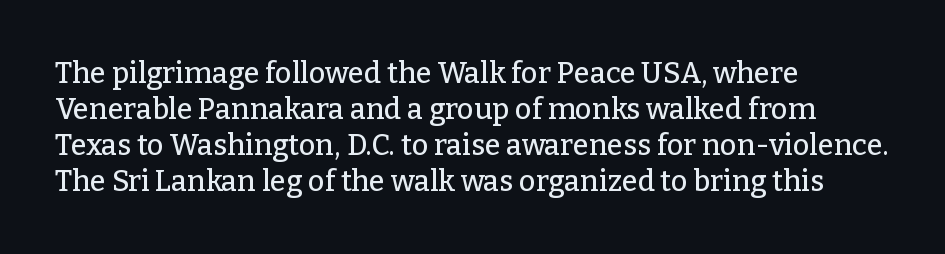
{"serif": "yes", "italic": "no", "width": "normal", "stroke_contrast": "low", "x_height": "medium", "monospaced": "no", "underline": "no", "align": "left", "line_spacing_ratio": 1.24, "letter_spacing": "normal", "letter_spacing_em": 0.0, "glyph_px": 29}
